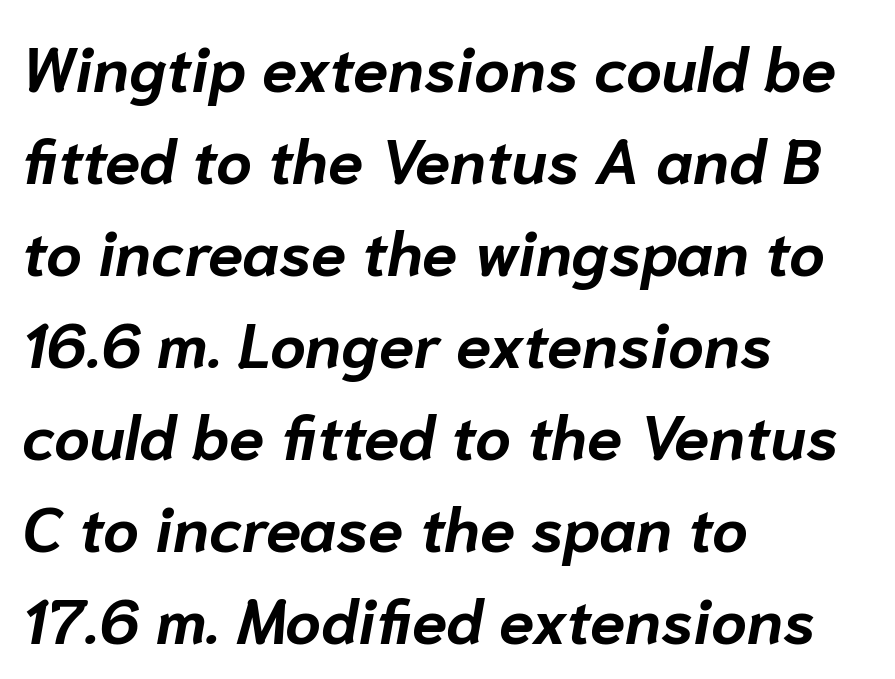
The image shows 63 px bold type, italic (leaning right); set left-aligned, normal line spacing (1.46x), normal letter spacing, not underlined; low stroke contrast and a medium x-height.
